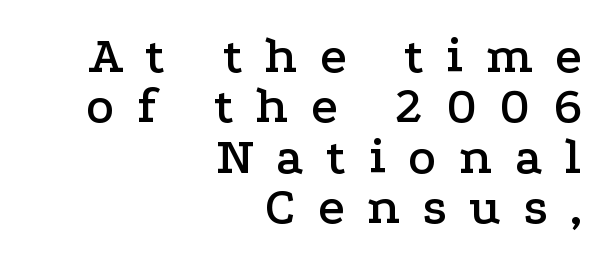
The image shows 52 px wide serif type, upright; set right-aligned, tight line spacing (0.97x), unusually wide letter spacing (+0.43 em), not underlined; low stroke contrast and a medium x-height.
